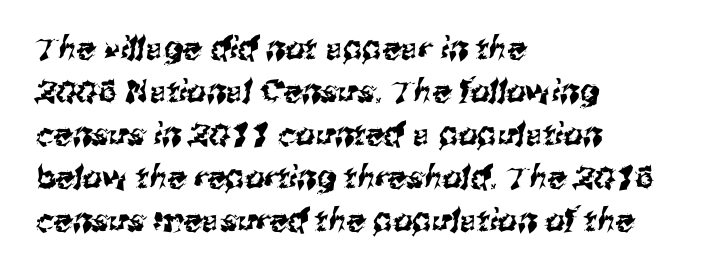
{"serif": "no", "width": "normal", "stroke_contrast": "medium", "x_height": "medium", "monospaced": "no", "underline": "no", "align": "left", "line_spacing": "normal", "line_spacing_ratio": 1.39, "letter_spacing": "normal", "letter_spacing_em": 0.0, "glyph_px": 31}
